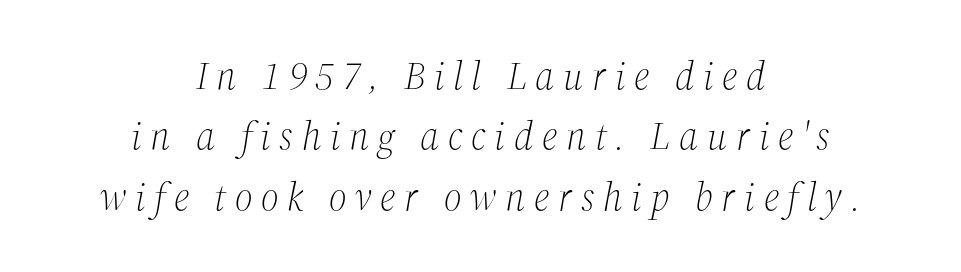
Q: Is the text bold? A: No.
Q: Is the text italic (slanted)? A: Yes, it leans right by about 12 degrees.
Q: Is the typeface a serif or a sans-serif typeface? A: Serif.
Q: Is the text underlined? A: No.
Q: How is the paragraph aligned? A: Centered.
Q: Is the spacing between letters normal or unusually wide? A: Unusually wide.
Q: Is the spacing between lines tight, normal or loose? A: Normal.
Q: Width (condensed, normal, or wide)? A: Normal.
Q: Stroke contrast? A: Medium.
Q: x-height? A: Medium.
Q: Monospaced? A: No.
